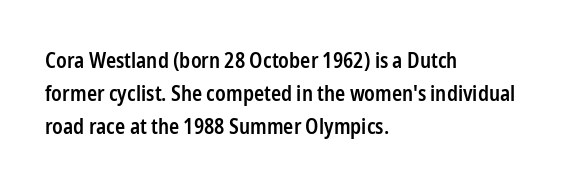
You could call the tracking neutral — neither tight nor loose. Which margin do the lines hug? The left one — the right edge is uneven. Regarding leading, the lines here are spaced in the standard way. Does the weight exceed regular? Yes, but only to semibold. The glyphs are unaccompanied by any horizontal stroke below them.
